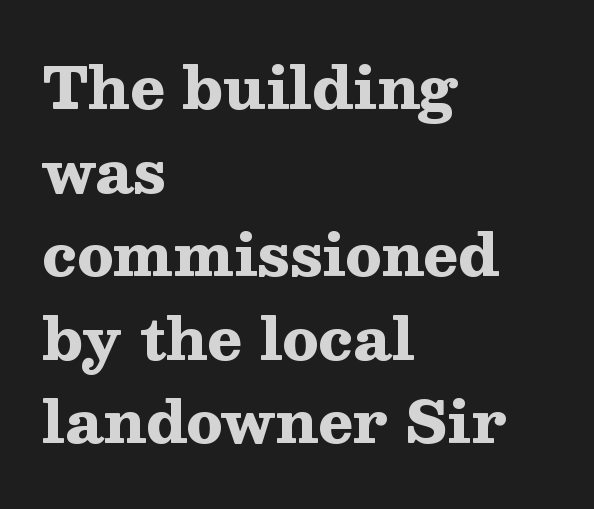
Q: Is the text bold? A: Yes.
Q: Is the text italic (slanted)? A: No, it is upright.
Q: Is the typeface a serif or a sans-serif typeface? A: Serif.
Q: Is the text underlined? A: No.
Q: How is the paragraph aligned? A: Left-aligned.
Q: Is the spacing between letters normal or unusually wide? A: Normal.
Q: Is the spacing between lines tight, normal or loose? A: Normal.
Q: Width (condensed, normal, or wide)? A: Wide.
Q: Stroke contrast? A: Medium.
Q: x-height? A: Medium.
Q: Monospaced? A: No.
